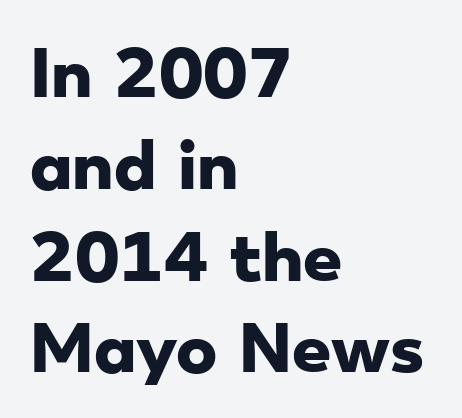
Q: Is the text bold? A: Yes.
Q: Is the typeface a serif or a sans-serif typeface? A: Sans-serif.
Q: Is the text underlined? A: No.
Q: How is the paragraph aligned? A: Left-aligned.
Q: Is the spacing between letters normal or unusually wide? A: Normal.
Q: Is the spacing between lines tight, normal or loose? A: Normal.
Q: Width (condensed, normal, or wide)? A: Wide.
Q: Stroke contrast? A: Low.
Q: x-height? A: Small.
Q: Monospaced? A: No.
